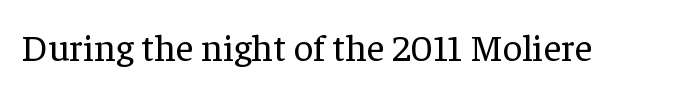
Is the type heavy? It reads as light-to-regular instead. Lines of text with bare space underneath. Regarding serifs, this sample has them. This is the regular roman posture of the typeface. Spacing verdict: proportional, widths tailored to each character. Words appear dense and cohesive because spacing is normal.
